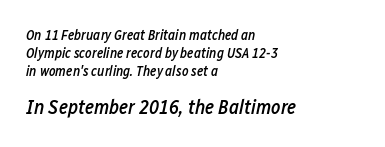
Q: Is the text bold? A: Semi-bold.
Q: Is the text italic (slanted)? A: Yes, it leans right by about 12 degrees.
Q: Is the text underlined? A: No.
Q: How is the paragraph aligned? A: Left-aligned.
Q: Is the spacing between letters normal or unusually wide? A: Normal.
Q: Is the spacing between lines tight, normal or loose? A: Normal.
Q: Which block of text is set in a larger size, the first (top) or the second (bottom)? A: The second (bottom) one.
